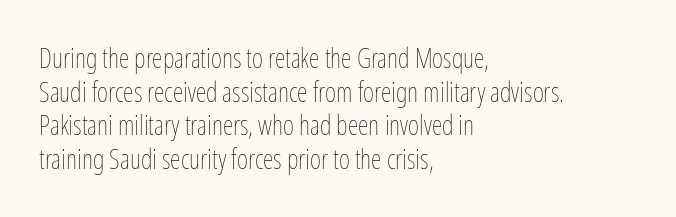
{"italic": "no", "bold": "no", "underline": "no", "align": "left", "line_spacing": "normal", "line_spacing_ratio": 1.25, "letter_spacing": "normal", "letter_spacing_em": 0.0, "glyph_px": 27}
